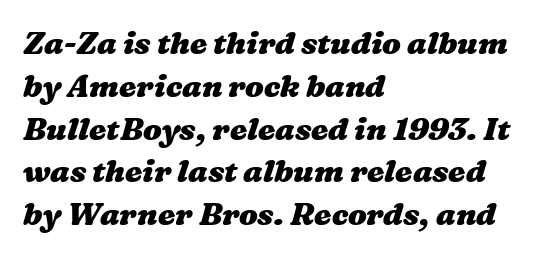
The image shows 31 px heavy, wide type; set left-aligned, normal line spacing (1.38x), normal letter spacing, not underlined; medium stroke contrast and a medium x-height.
